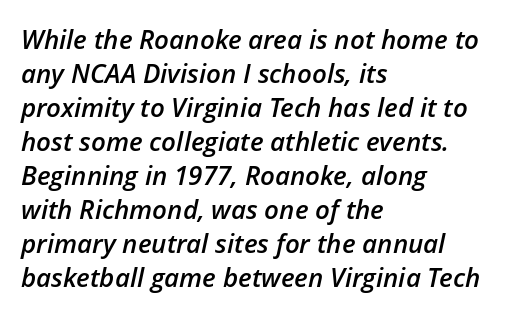
These lines stack with their left ends in a neat column. Interline gaps are of average width in this sample. Honestly, the letter spacing is just normal — you wouldn't notice it. Glance below the letters and you will spot only blank space. You can tell it's italic because the verticals aren't actually vertical. A somewhat darkened texture: the type is semibold rather than bold.
